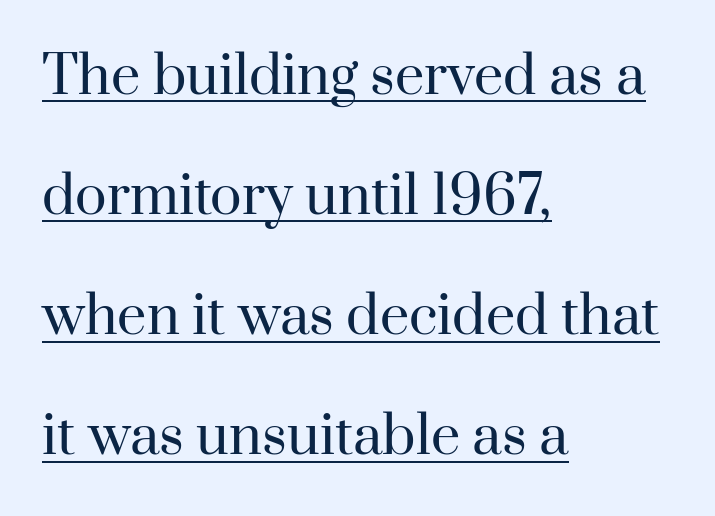
The image shows 52 px regular-weight serif type, upright; set left-aligned, loose line spacing (2.31x), normal letter spacing, underlined; high stroke contrast and a small x-height.
